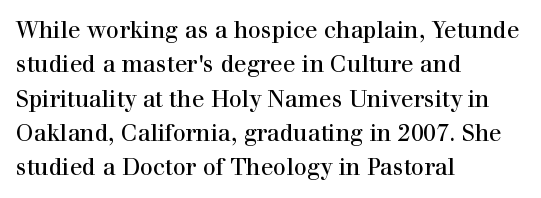
{"italic": "no", "bold": "no", "underline": "no", "align": "left", "line_spacing": "normal", "line_spacing_ratio": 1.49, "letter_spacing": "normal", "letter_spacing_em": 0.0, "glyph_px": 23}
